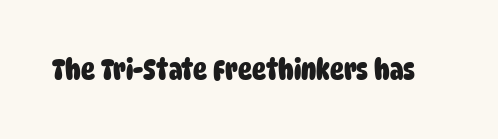
Q: Is the text bold? A: Yes.
Q: Is the typeface a serif or a sans-serif typeface? A: Sans-serif.
Q: Is the text underlined? A: No.
Q: Is the spacing between letters normal or unusually wide? A: Normal.
Q: Width (condensed, normal, or wide)? A: Condensed.
Q: Stroke contrast? A: Low.
Q: x-height? A: Large.
Q: Monospaced? A: No.
